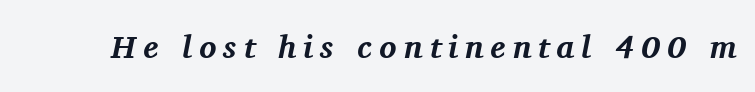
Q: Is the text bold? A: Yes.
Q: Is the text italic (slanted)? A: Yes, it leans right by about 11 degrees.
Q: Is the typeface a serif or a sans-serif typeface? A: Serif.
Q: Is the text underlined? A: No.
Q: Is the spacing between letters normal or unusually wide? A: Unusually wide.
Q: Width (condensed, normal, or wide)? A: Normal.
Q: Stroke contrast? A: Medium.
Q: x-height? A: Medium.
Q: Monospaced? A: No.
